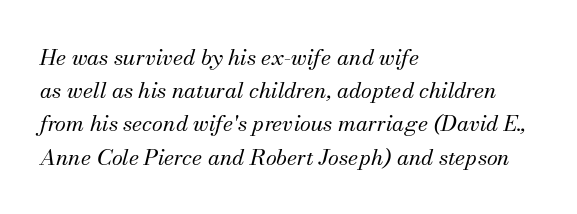
Q: Is the text bold? A: No.
Q: Is the text italic (slanted)? A: Yes, it leans right by about 13 degrees.
Q: Is the text underlined? A: No.
Q: How is the paragraph aligned? A: Left-aligned.
Q: Is the spacing between letters normal or unusually wide? A: Normal.
Q: Is the spacing between lines tight, normal or loose? A: Normal.
